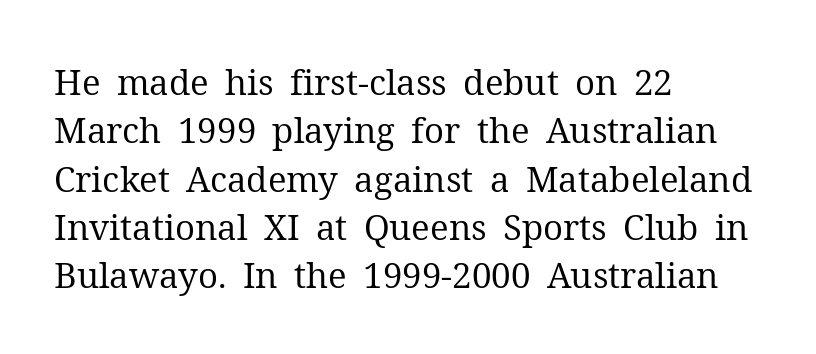
You could not count columns in this text — the font is proportionally spaced. Is this a sans? No — the strokes have serifs. It's the straight-up-and-down kind of type. Alignment: flush left.
